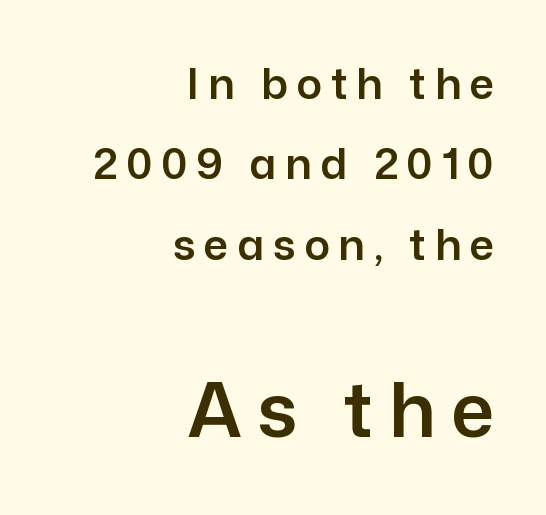
{"serif": "no", "italic": "no", "width": "normal", "stroke_contrast": "low", "x_height": "medium", "monospaced": "no", "underline": "no", "align": "right", "line_spacing_ratio": 1.87, "letter_spacing": "wide", "letter_spacing_em": 0.2, "larger_block": "second", "size_ratio": 1.77, "glyph_px": 76}
